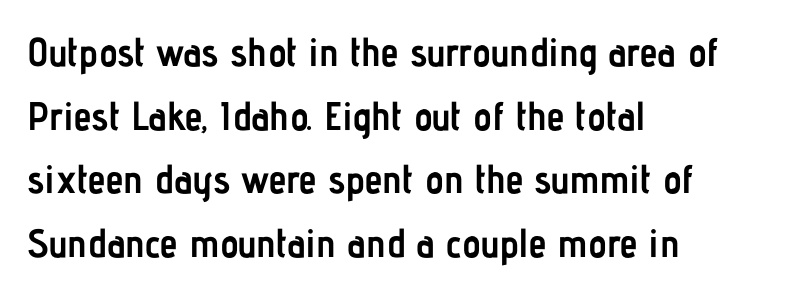
Q: Is the text bold? A: Yes.
Q: Is the text italic (slanted)? A: No, it is upright.
Q: Is the typeface a serif or a sans-serif typeface? A: Sans-serif.
Q: Is the text underlined? A: No.
Q: How is the paragraph aligned? A: Left-aligned.
Q: Is the spacing between letters normal or unusually wide? A: Normal.
Q: Is the spacing between lines tight, normal or loose? A: Normal.
Q: Width (condensed, normal, or wide)? A: Condensed.
Q: Stroke contrast? A: Low.
Q: x-height? A: Medium.
Q: Monospaced? A: No.
